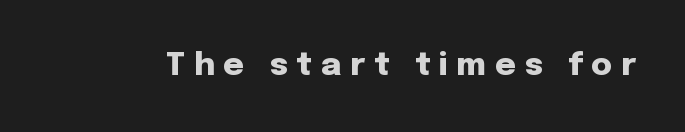
The image shows 32 px heavy sans-serif type, upright; set unusually wide letter spacing (+0.27 em), not underlined; low stroke contrast and a medium x-height.
